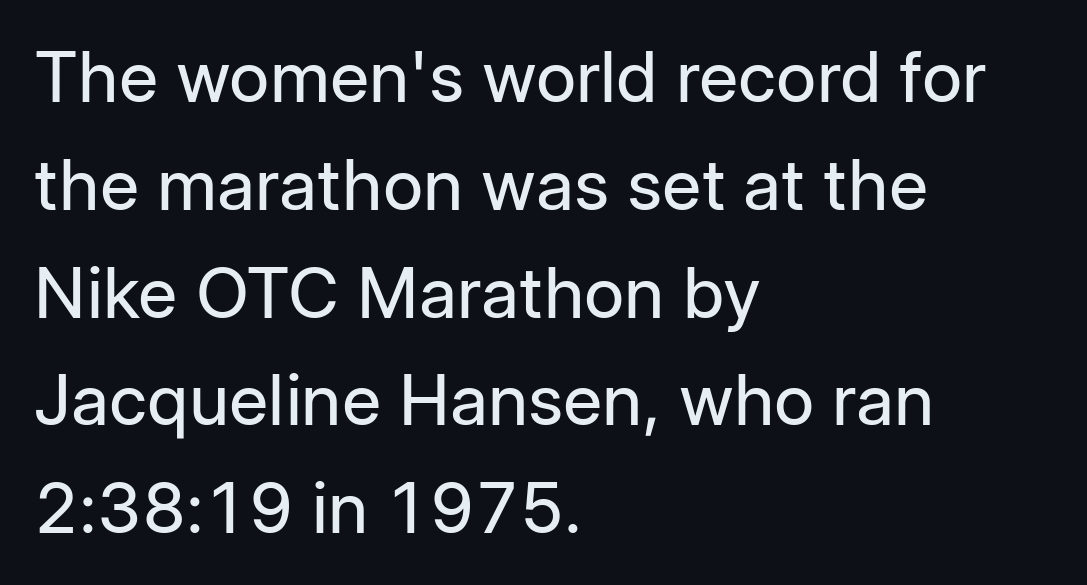
{"serif": "no", "italic": "no", "bold": "no", "weight": "regular", "width": "normal", "stroke_contrast": "low", "x_height": "medium", "monospaced": "no", "underline": "no", "align": "left", "line_spacing": "normal", "line_spacing_ratio": 1.54, "letter_spacing": "normal", "letter_spacing_em": 0.0, "glyph_px": 70}
